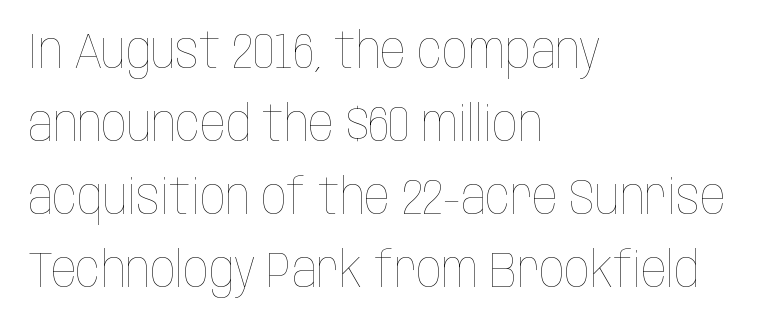
{"italic": "no", "bold": "no", "weight": "thin", "width": "condensed", "stroke_contrast": "low", "x_height": "large", "monospaced": "no", "underline": "no", "align": "left", "line_spacing": "normal", "line_spacing_ratio": 1.46, "letter_spacing": "normal", "letter_spacing_em": 0.0, "glyph_px": 50}
